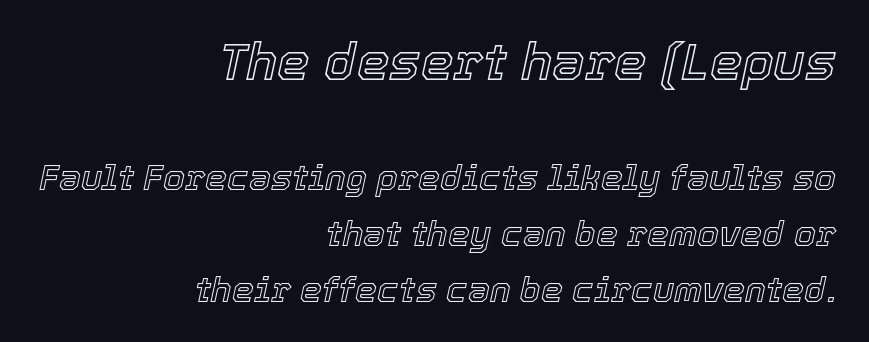
Lines of text with bare space underneath. Reading down the column, the eye jumps a familiar distance to each next line. Nobody touched the tracking dial on this one. Visually, the top section dominates because its glyphs are scaled up. The specimen reads as italic at a glance.
